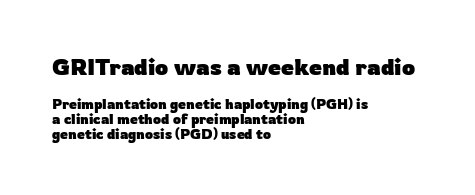
{"italic": "no", "bold": "yes", "underline": "no", "align": "left", "line_spacing": "tight", "line_spacing_ratio": 1.07, "letter_spacing": "normal", "letter_spacing_em": 0.0, "larger_block": "first", "size_ratio": 1.64, "glyph_px": 23}
